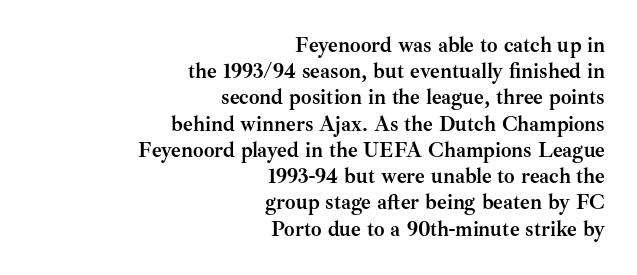
The image shows 21 px bold type, upright; set right-aligned, normal line spacing (1.25x), normal letter spacing, not underlined.
